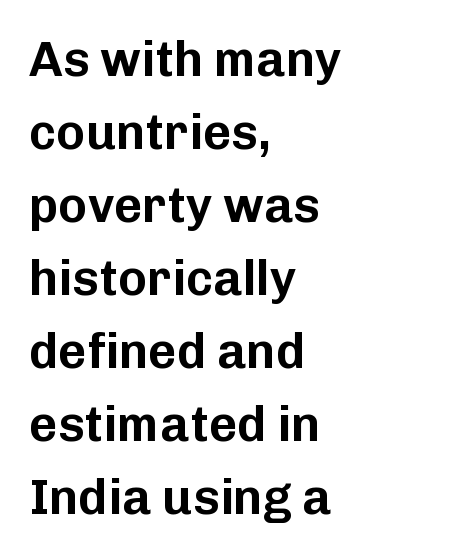
The image shows 49 px sans-serif type, upright; set left-aligned, normal line spacing (1.49x), normal letter spacing, not underlined; low stroke contrast and a medium x-height.
